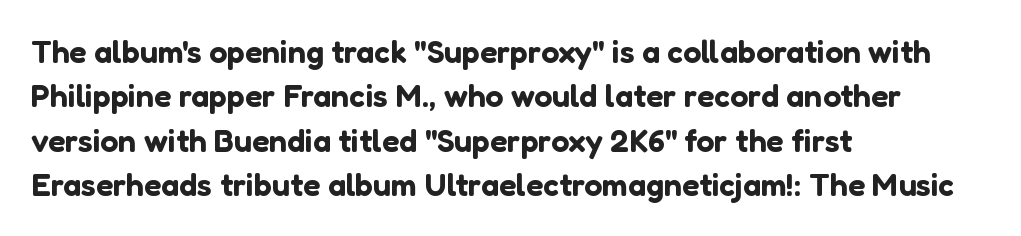
Q: Is the text italic (slanted)? A: No, it is upright.
Q: Is the typeface a serif or a sans-serif typeface? A: Sans-serif.
Q: Is the text underlined? A: No.
Q: How is the paragraph aligned? A: Left-aligned.
Q: Is the spacing between letters normal or unusually wide? A: Normal.
Q: Is the spacing between lines tight, normal or loose? A: Normal.
Q: Width (condensed, normal, or wide)? A: Normal.
Q: Stroke contrast? A: Low.
Q: x-height? A: Medium.
Q: Monospaced? A: No.
